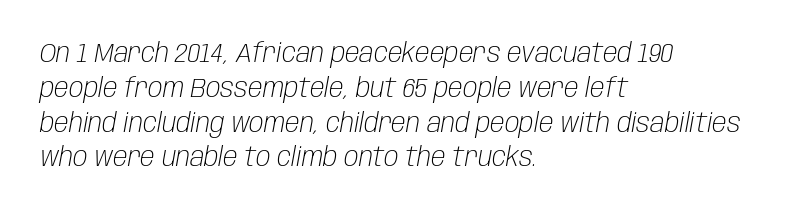
Q: Is the text bold? A: No.
Q: Is the text italic (slanted)? A: Yes, it leans right by about 10 degrees.
Q: Is the text underlined? A: No.
Q: How is the paragraph aligned? A: Left-aligned.
Q: Is the spacing between letters normal or unusually wide? A: Normal.
Q: Is the spacing between lines tight, normal or loose? A: Normal.
